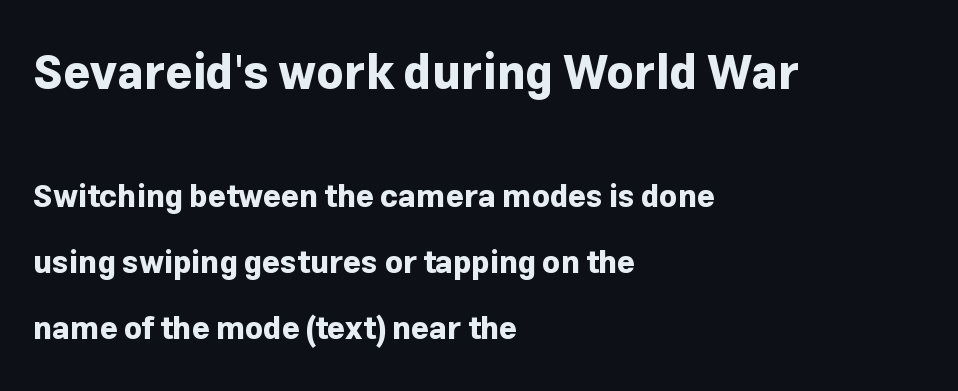
{"serif": "no", "italic": "no", "bold": "yes", "weight": "bold", "width": "normal", "stroke_contrast": "low", "x_height": "medium", "monospaced": "no", "underline": "no", "align": "left", "line_spacing": "loose", "line_spacing_ratio": 2.12, "letter_spacing": "normal", "letter_spacing_em": 0.0, "larger_block": "first", "size_ratio": 1.52, "glyph_px": 47}
